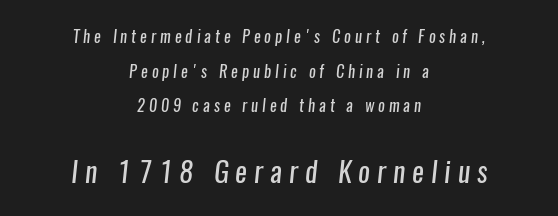
{"serif": "no", "bold": "no", "weight": "regular", "width": "condensed", "stroke_contrast": "low", "x_height": "medium", "monospaced": "no", "underline": "no", "align": "center", "line_spacing": "loose", "line_spacing_ratio": 2.17, "letter_spacing": "wide", "letter_spacing_em": 0.25, "larger_block": "second", "size_ratio": 1.75, "glyph_px": 28}
